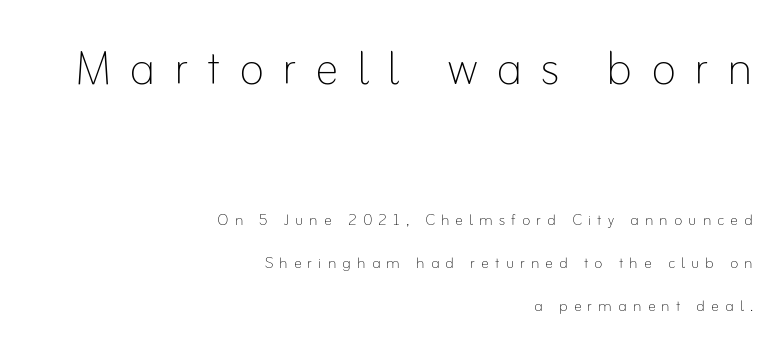
Q: Is the text bold? A: No.
Q: Is the text italic (slanted)? A: No, it is upright.
Q: Is the text underlined? A: No.
Q: How is the paragraph aligned? A: Right-aligned.
Q: Is the spacing between letters normal or unusually wide? A: Unusually wide.
Q: Is the spacing between lines tight, normal or loose? A: Loose.
Q: Which block of text is set in a larger size, the first (top) or the second (bottom)? A: The first (top) one.
Q: Width (condensed, normal, or wide)? A: Normal.
Q: Stroke contrast? A: Low.
Q: x-height? A: Small.
Q: Monospaced? A: No.
